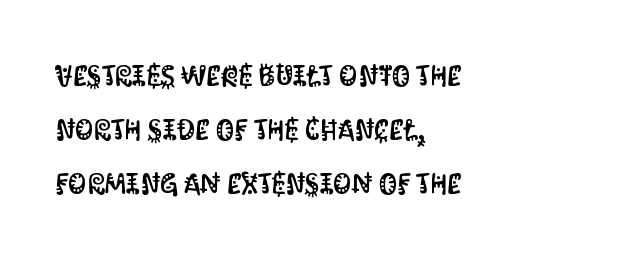
The glyphs in this specimen are sans serif. If you drew a ruler down the left edge, every line would touch it. Note the varied advance widths — an 'i' is clearly narrower than an 'm'. Observe the ordinary spacing: letters are neighbours, not strangers. Check under the words: just untouched page.
